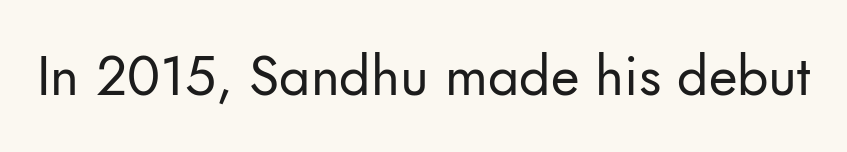
Vertical stems look standard width or narrower in stroke. The string is rendered with underlining switched off. Default kerning and tracking; the words read as compact shapes. Vertical strokes here are truly vertical. Is this a fixed-width face? No — the glyphs have proportional, varying widths.
